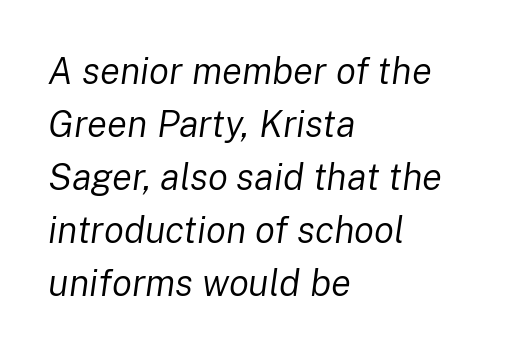
{"italic": "yes", "lean": "right", "slant_degrees": 8, "bold": "no", "weight": "regular", "width": "normal", "stroke_contrast": "low", "x_height": "medium", "monospaced": "no", "underline": "no", "align": "left", "line_spacing": "normal", "line_spacing_ratio": 1.43, "letter_spacing": "normal", "letter_spacing_em": 0.0, "glyph_px": 37}
